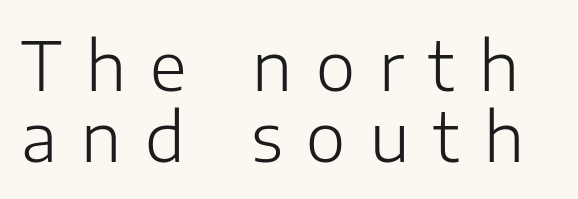
The image shows 67 px light sans-serif type, upright; set tight line spacing (1.06x), unusually wide letter spacing (+0.36 em), not underlined; low stroke contrast and a medium x-height.
